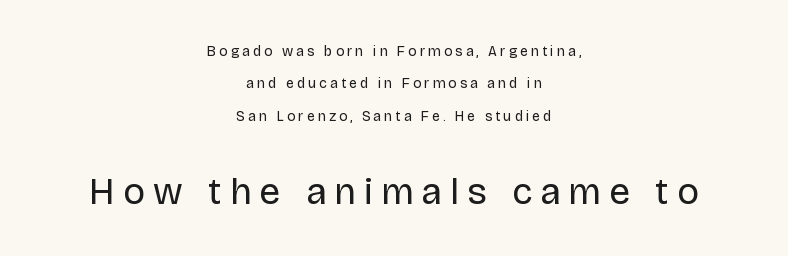
The letters stand straight up with perfectly vertical stems. A typesetter would call this proportional, since set widths differ per character. Letter spacing: wide. Reading top to bottom, the characters get bigger at the block break. Each new line begins a long way beneath the previous one.
